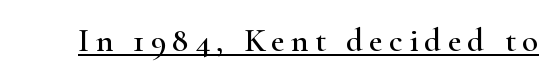
The image shows 33 px wide serif type, upright; set underlined; high stroke contrast and a small x-height.
